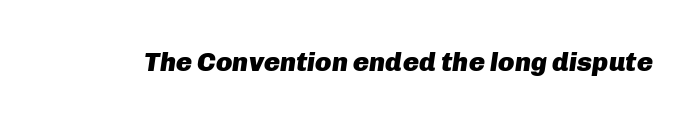
Q: Is the text bold? A: Yes.
Q: Is the text italic (slanted)? A: Yes, it leans right by about 8 degrees.
Q: Is the text underlined? A: No.
Q: Is the spacing between letters normal or unusually wide? A: Normal.
